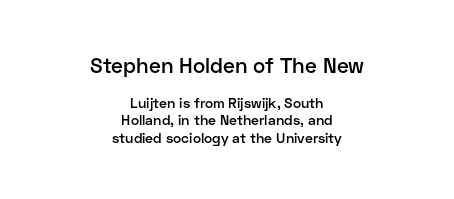
The image shows 21 px text type, upright; set centered, line spacing 1.22x, normal letter spacing, not underlined; the first (top) block is 1.5x larger.
